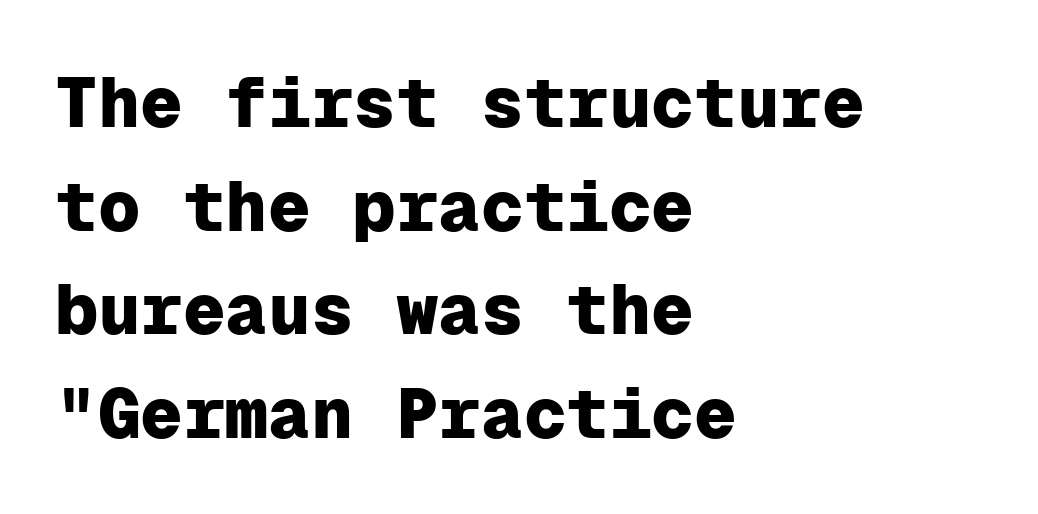
The passage shown stacks its lines at a standard gap. No word sits above an underline. Style check: upright. Regarding serifs, this sample does without them.
